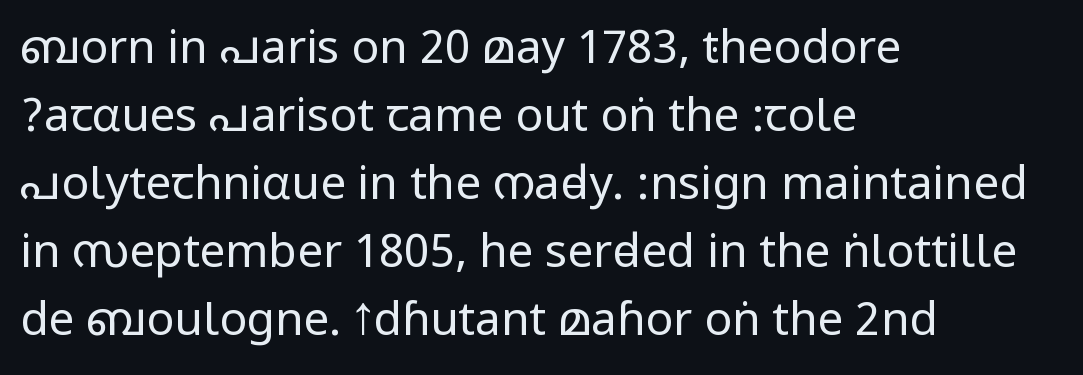
A typesetter would mark this as roman, not italic. Nothing unusual about the tracking: characters are spaced as the font intends. Every row of glyphs begins at an identical x-position on the left. Regarding leading, the lines here are spaced in the standard way.
